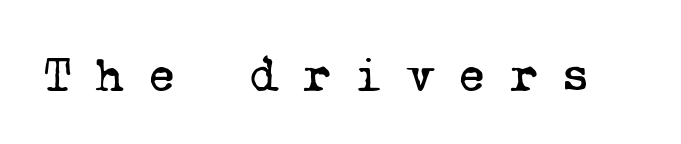
The face used here is seriffed, in the tradition of book romans. The letters look calm and open, with moderate or lighter stems. Descenders hang freely into open space. Here the designer chose a console-style face with uniform glyph widths. The rendering inserts visible extra space after every character.
